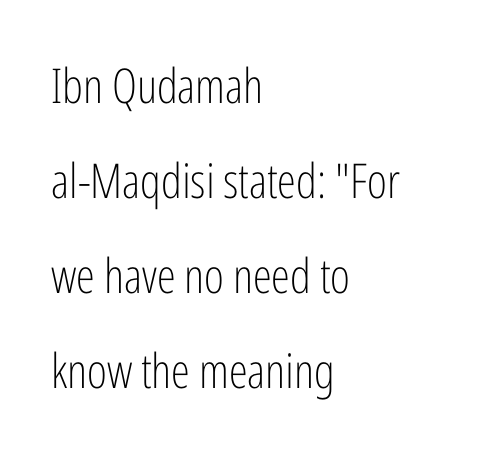
{"serif": "no", "italic": "no", "bold": "no", "weight": "light", "width": "condensed", "stroke_contrast": "low", "x_height": "medium", "monospaced": "no", "underline": "no", "align": "left", "line_spacing": "loose", "line_spacing_ratio": 1.98, "letter_spacing": "normal", "letter_spacing_em": 0.0, "glyph_px": 48}
